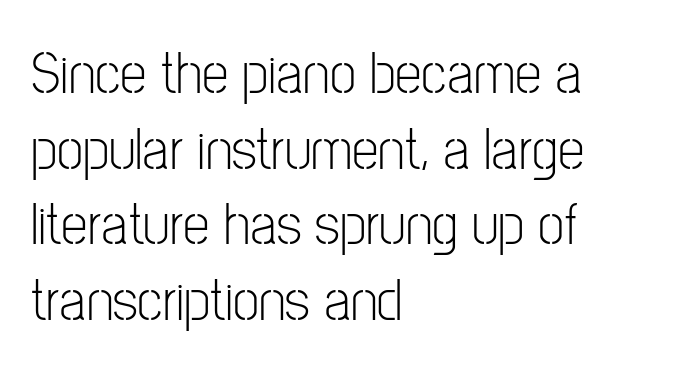
The image shows 60 px light, condensed sans-serif type, upright; set left-aligned, normal line spacing (1.26x), normal letter spacing, not underlined; low stroke contrast and a medium x-height.
